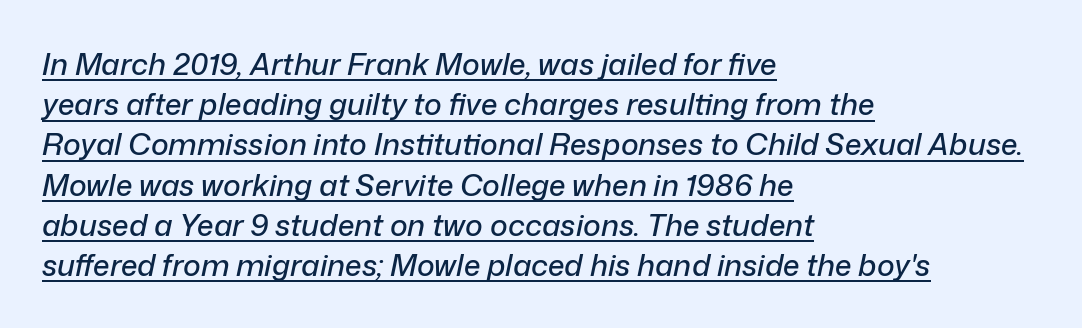
The image shows 30 px text type, italic (leaning right); set left-aligned, normal line spacing (1.34x), normal letter spacing, underlined; low stroke contrast and a medium x-height.
